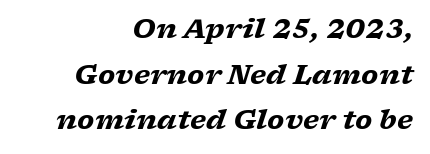
Q: Is the text bold? A: Yes.
Q: Is the text italic (slanted)? A: Yes, it leans right by about 17 degrees.
Q: Is the text underlined? A: No.
Q: How is the paragraph aligned? A: Right-aligned.
Q: Is the spacing between letters normal or unusually wide? A: Normal.
Q: Is the spacing between lines tight, normal or loose? A: Normal.
